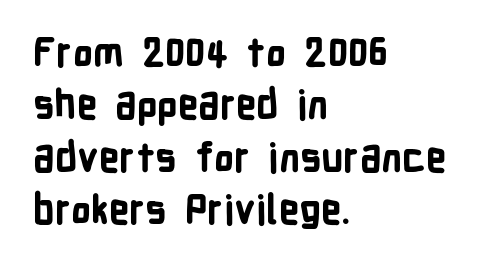
Tracking value appears to be zero — textbook default spacing. Quick note: not italic, upright. Which margin do the lines hug? The left one — the right edge is uneven. The passage shown is not underscored anywhere.
